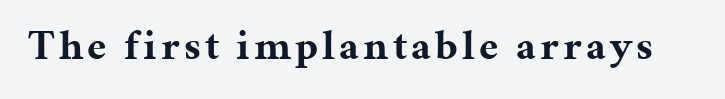
Proportional: the letters do not fall into vertical columns. Is there any slant? The stems are plumb. Is this a sans? No — the strokes have serifs. Every letter is thick-stroked: bold, no question.
